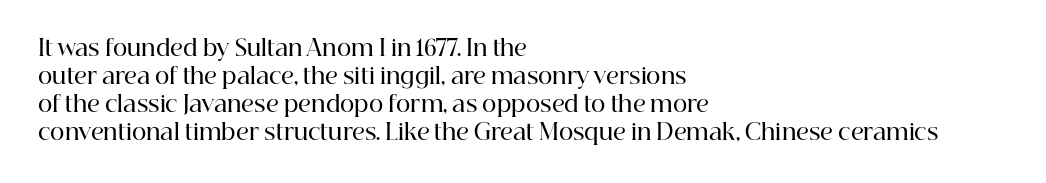
The image shows 22 px text type, upright; set left-aligned, normal line spacing (1.27x), normal letter spacing, not underlined.
